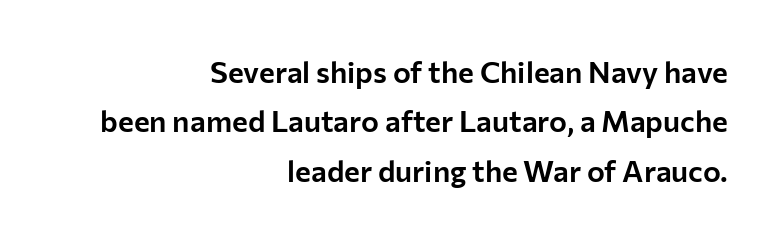
The image shows 30 px sans-serif type, upright; set right-aligned, normal line spacing (1.65x), normal letter spacing, not underlined; low stroke contrast and a medium x-height.
